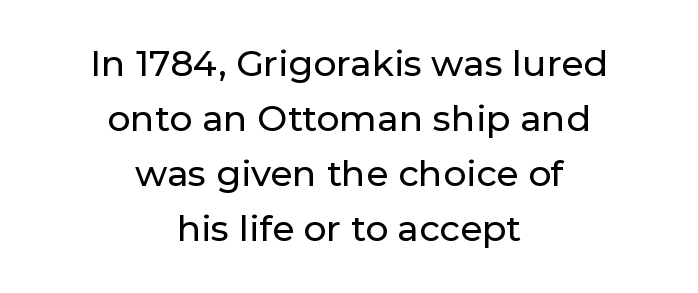
{"serif": "no", "italic": "no", "width": "normal", "stroke_contrast": "low", "x_height": "medium", "monospaced": "no", "underline": "no", "align": "center", "line_spacing": "normal", "line_spacing_ratio": 1.53, "letter_spacing": "normal", "letter_spacing_em": 0.0, "glyph_px": 36}
